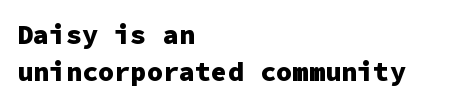
Casual observation: everything's shoved over to the left. Look at the tracking — it's just the regular setting, nothing added. The rendering uses a moderate line-height, typical for paragraphs. Decoration check: the copy has no underline. The face used here has the dense, thick strokes of a bold. The typography opts for an upright posture over an oblique one.
